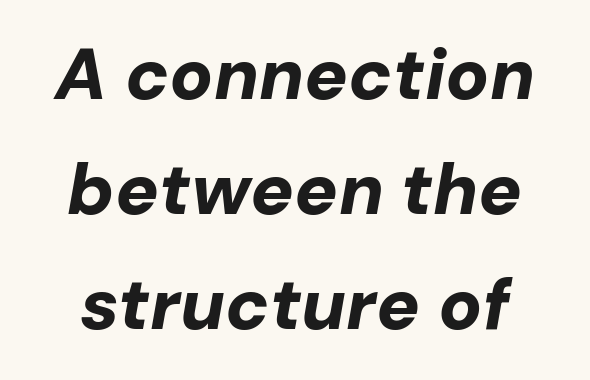
{"italic": "yes", "lean": "right", "slant_degrees": 10, "bold": "yes", "weight": "bold", "width": "normal", "stroke_contrast": "low", "x_height": "medium", "monospaced": "no", "underline": "no", "align": "center", "line_spacing": "normal", "line_spacing_ratio": 1.6, "letter_spacing": "normal", "letter_spacing_em": 0.0, "glyph_px": 72}
